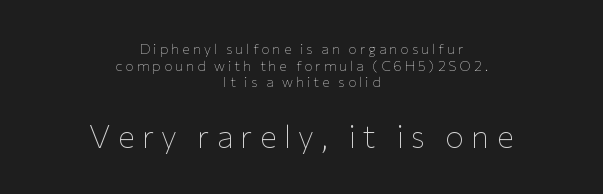
Typographically, this falls in the sans-serif category. The face used here is rendered with a markedly widened letterfit. Proportional: the letters do not fall into vertical columns. Each line is balanced around a shared central axis. The space directly below the letters is spotless.
